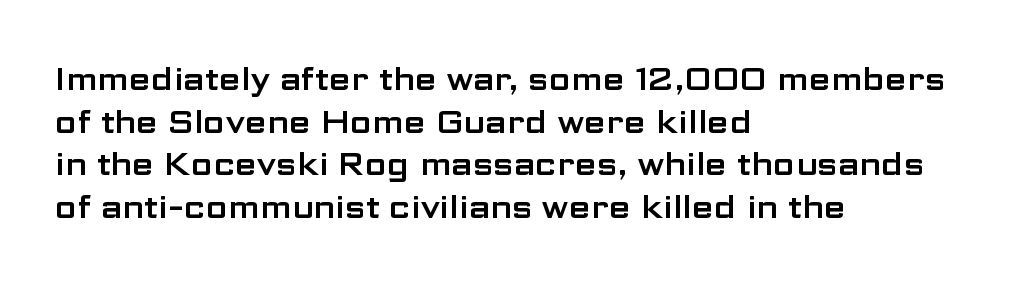
The glyphs are unaccompanied by any horizontal stroke below them. Short and long lines alike share a common starting point at left. A typesetter would call this zero additional tracking. Examine the stroke ends and you'll find no serifs. A roman cut, with each character standing at attention.
